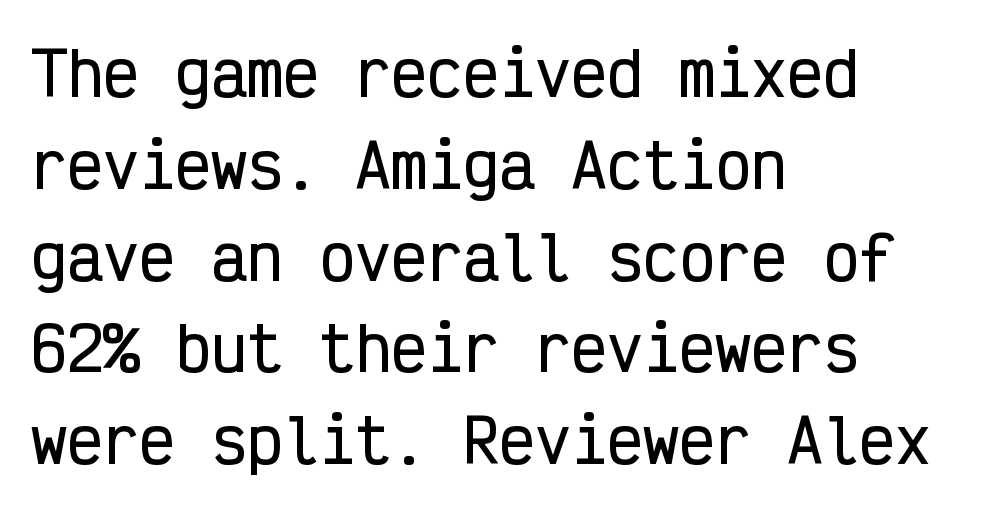
{"serif": "no", "italic": "no", "width": "condensed", "stroke_contrast": "low", "x_height": "medium", "monospaced": "yes", "underline": "no", "align": "left", "line_spacing": "normal", "line_spacing_ratio": 1.53, "letter_spacing": "normal", "letter_spacing_em": 0.0, "glyph_px": 60}
